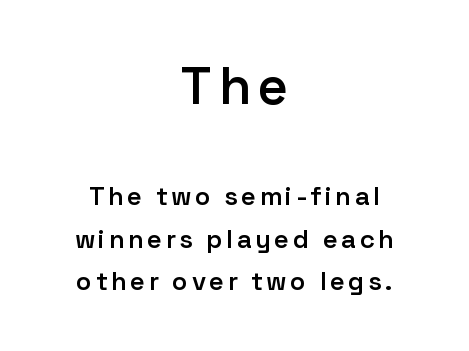
The image shows 52 px semibold sans-serif type, upright; set centered, normal line spacing (1.64x), not underlined; the first (top) block is 2.0x larger; low stroke contrast and a medium x-height.
